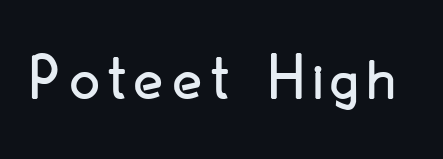
The image shows 66 px condensed sans-serif type, upright; set not underlined; low stroke contrast and a small x-height.
